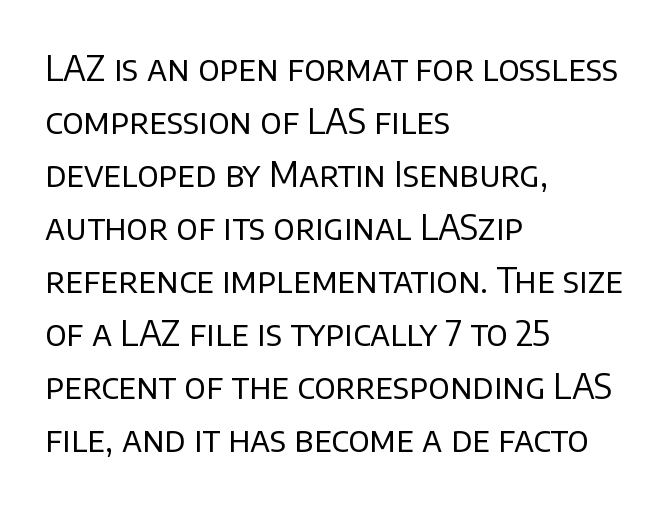
The lines are quadded left. The letterforms sit shoulder to shoulder at normal distance. Does the lettering tilt? It doesn't — this is upright. The passage shown is not underscored anywhere. The letters look calm and open, with moderate or lighter stems. Are there feet on the stems? There aren't — it's a sans.
